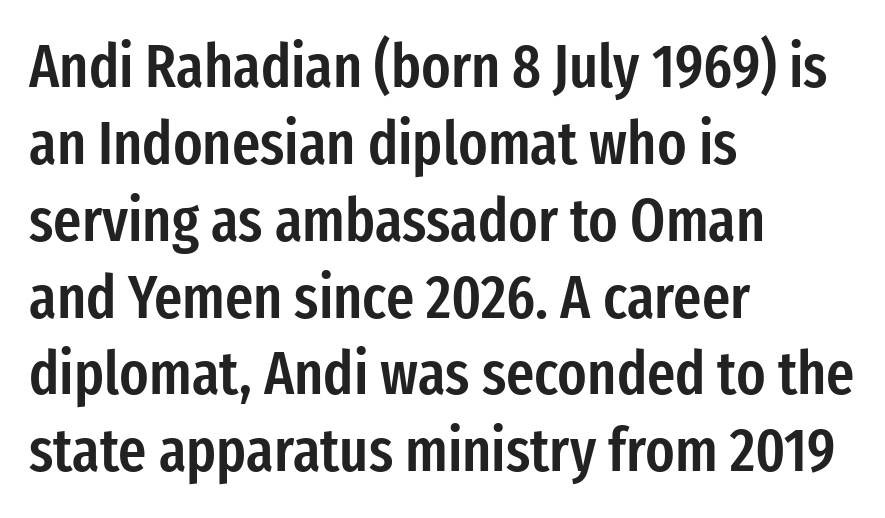
{"serif": "no", "italic": "no", "bold": "semi", "weight": "semibold", "width": "condensed", "stroke_contrast": "low", "x_height": "medium", "monospaced": "no", "underline": "no", "align": "left", "line_spacing": "normal", "line_spacing_ratio": 1.26, "letter_spacing": "normal", "letter_spacing_em": 0.0, "glyph_px": 61}
